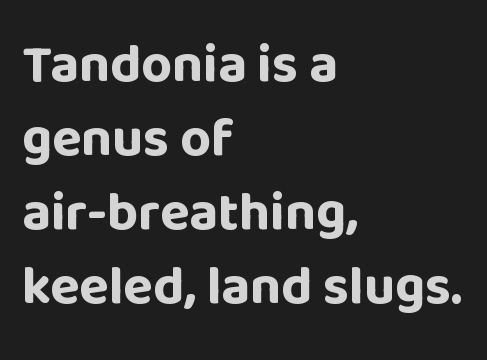
Q: Is the text bold? A: Yes.
Q: Is the text italic (slanted)? A: No, it is upright.
Q: Is the typeface a serif or a sans-serif typeface? A: Sans-serif.
Q: Is the text underlined? A: No.
Q: How is the paragraph aligned? A: Left-aligned.
Q: Is the spacing between letters normal or unusually wide? A: Normal.
Q: Is the spacing between lines tight, normal or loose? A: Normal.
Q: Width (condensed, normal, or wide)? A: Normal.
Q: Stroke contrast? A: Low.
Q: x-height? A: Large.
Q: Monospaced? A: No.
